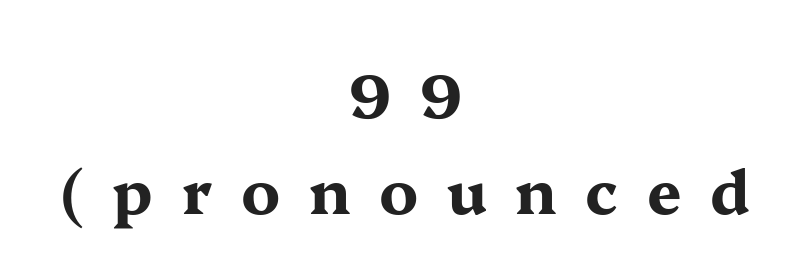
Q: Is the text bold? A: Yes.
Q: Is the text italic (slanted)? A: No, it is upright.
Q: Is the typeface a serif or a sans-serif typeface? A: Serif.
Q: Is the text underlined? A: No.
Q: How is the paragraph aligned? A: Centered.
Q: Is the spacing between letters normal or unusually wide? A: Unusually wide.
Q: Is the spacing between lines tight, normal or loose? A: Normal.
Q: Width (condensed, normal, or wide)? A: Wide.
Q: Stroke contrast? A: Medium.
Q: x-height? A: Medium.
Q: Monospaced? A: No.
